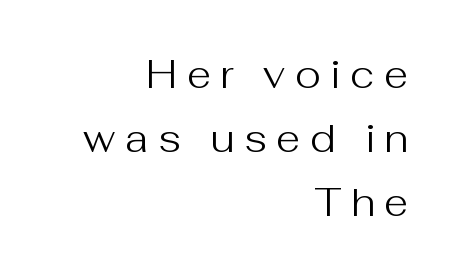
The image shows 39 px regular-weight sans-serif type, upright; set right-aligned, normal line spacing (1.64x), unusually wide letter spacing (+0.25 em), not underlined; medium stroke contrast and a medium x-height.
